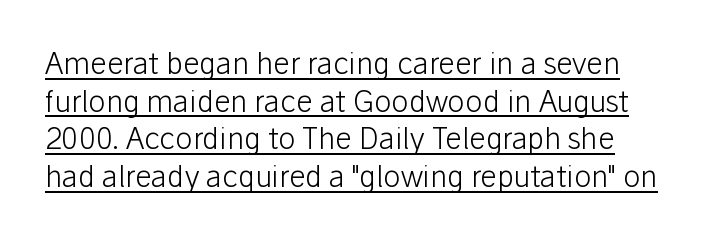
The image shows 29 px light sans-serif type, upright; set normal line spacing (1.3x), normal letter spacing, underlined; low stroke contrast and a medium x-height.
